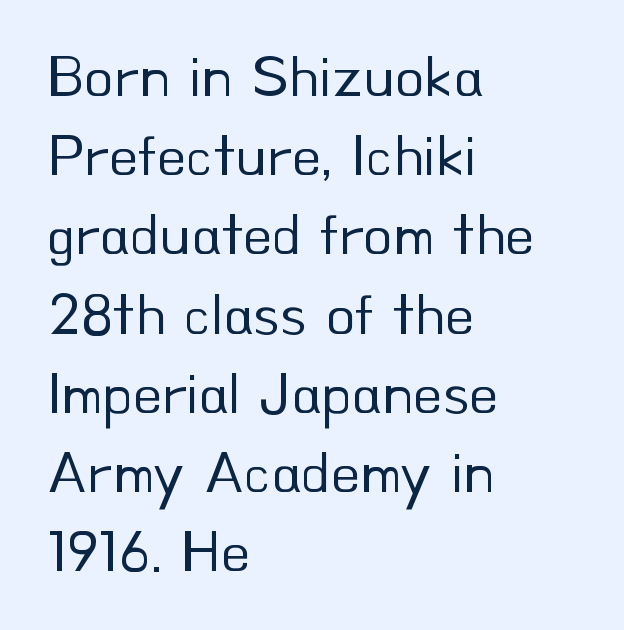
Q: Is the text bold? A: No.
Q: Is the text italic (slanted)? A: No, it is upright.
Q: Is the typeface a serif or a sans-serif typeface? A: Sans-serif.
Q: Is the text underlined? A: No.
Q: How is the paragraph aligned? A: Left-aligned.
Q: Is the spacing between letters normal or unusually wide? A: Normal.
Q: Is the spacing between lines tight, normal or loose? A: Normal.
Q: Width (condensed, normal, or wide)? A: Normal.
Q: Stroke contrast? A: Low.
Q: x-height? A: Small.
Q: Monospaced? A: No.
